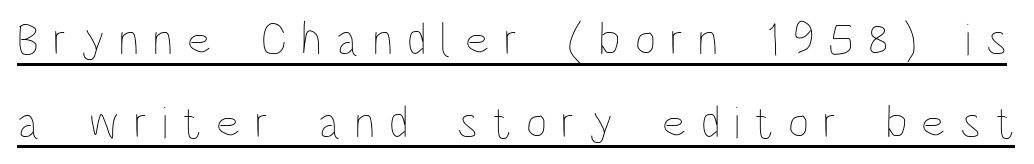
The lettering holds an erect, upright posture throughout. Here the glyphs are tracked loosely, breaking word shapes into spaced letters. Do the characters align in a grid? No, the font is proportional. The weight would be labelled regular, book, light, or lighter still. Quick note: underline on.
